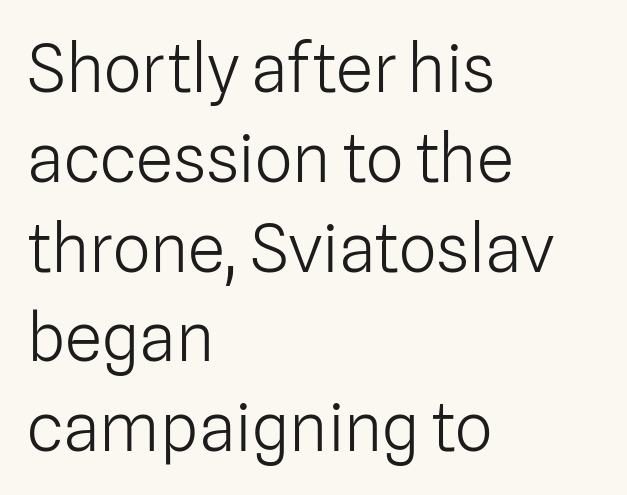
The image shows 67 px light sans-serif type, upright; set left-aligned, normal line spacing (1.34x), normal letter spacing, not underlined; low stroke contrast and a medium x-height.
